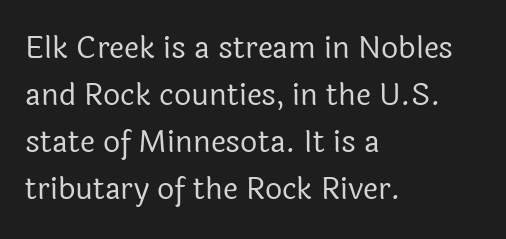
The image shows 30 px regular-weight sans-serif type, upright; set left-aligned, normal line spacing (1.57x), normal letter spacing, not underlined; a medium x-height.
